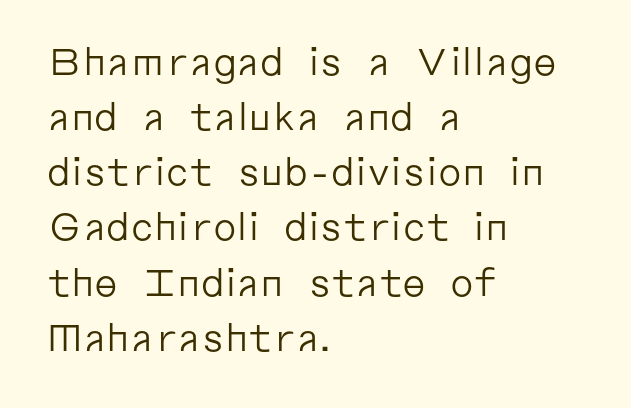
Q: Is the text bold? A: No.
Q: Is the text italic (slanted)? A: No, it is upright.
Q: Is the typeface a serif or a sans-serif typeface? A: Sans-serif.
Q: Is the text underlined? A: No.
Q: How is the paragraph aligned? A: Left-aligned.
Q: Is the spacing between letters normal or unusually wide? A: Normal.
Q: Is the spacing between lines tight, normal or loose? A: Normal.
Q: Width (condensed, normal, or wide)? A: Normal.
Q: Stroke contrast? A: Low.
Q: x-height? A: Medium.
Q: Monospaced? A: No.
